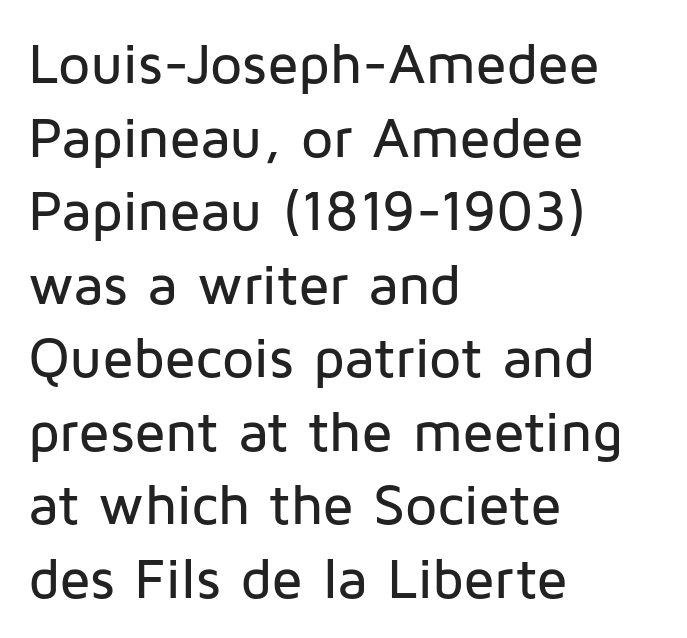
{"serif": "no", "italic": "no", "width": "normal", "stroke_contrast": "low", "x_height": "medium", "monospaced": "no", "underline": "no", "align": "left", "line_spacing": "normal", "line_spacing_ratio": 1.29, "letter_spacing": "normal", "letter_spacing_em": 0.0, "glyph_px": 57}
